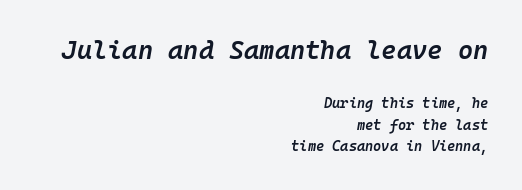
The image shows 26 px text type, italic (leaning right); set right-aligned, normal line spacing (1.55x), normal letter spacing, not underlined; the first (top) block is 1.86x larger.
